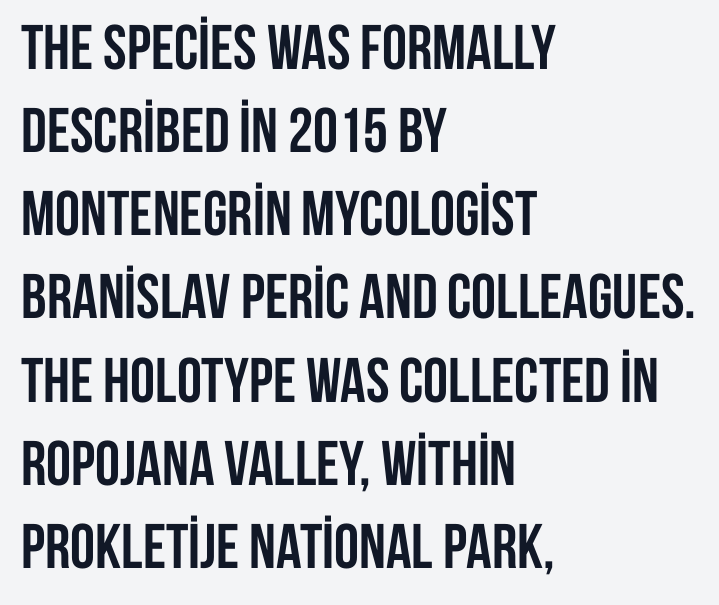
{"serif": "no", "italic": "no", "bold": "yes", "weight": "semibold", "width": "condensed", "stroke_contrast": "low", "x_height": "large", "monospaced": "no", "underline": "no", "align": "left", "line_spacing": "normal", "line_spacing_ratio": 1.32, "letter_spacing": "normal", "letter_spacing_em": 0.0, "glyph_px": 63}
